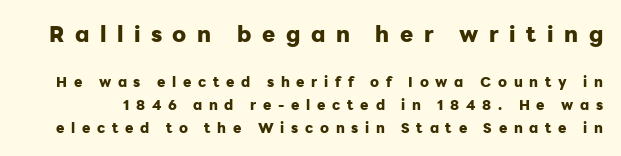
Type size steps down from the first block to the second. The string is rendered with underlining switched off. The letters are spread apart with noticeably loose tracking. These lines carry a lot of weight — the face is fully bold. Upright lettering throughout.
